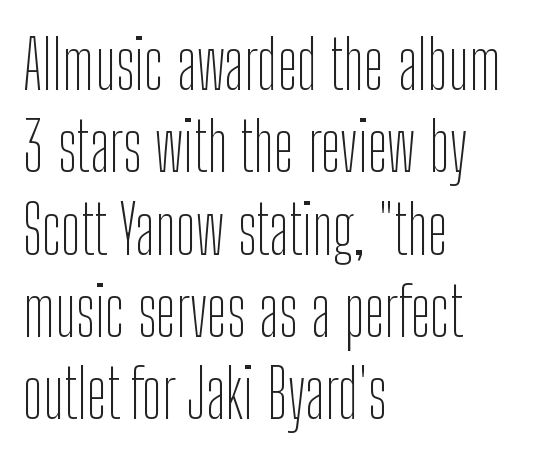
The image shows 68 px thin, condensed sans-serif type, upright; set left-aligned, line spacing 1.21x, normal letter spacing, not underlined; low stroke contrast and a medium x-height.
